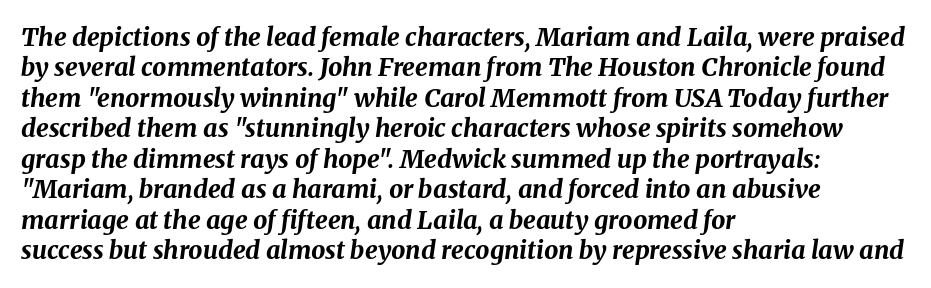
{"italic": "yes", "lean": "right", "slant_degrees": 8, "bold": "yes", "underline": "no", "align": "left", "line_spacing_ratio": 1.22, "letter_spacing": "normal", "letter_spacing_em": 0.0, "glyph_px": 25}
